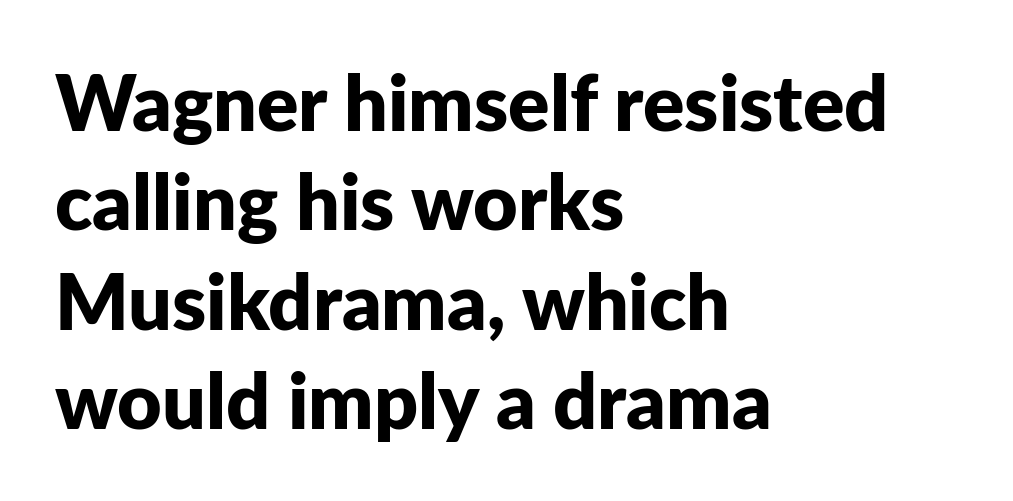
Q: Is the text bold? A: Yes.
Q: Is the text italic (slanted)? A: No, it is upright.
Q: Is the typeface a serif or a sans-serif typeface? A: Sans-serif.
Q: Is the text underlined? A: No.
Q: How is the paragraph aligned? A: Left-aligned.
Q: Is the spacing between letters normal or unusually wide? A: Normal.
Q: Is the spacing between lines tight, normal or loose? A: Normal.
Q: Width (condensed, normal, or wide)? A: Normal.
Q: Stroke contrast? A: Low.
Q: x-height? A: Medium.
Q: Monospaced? A: No.
